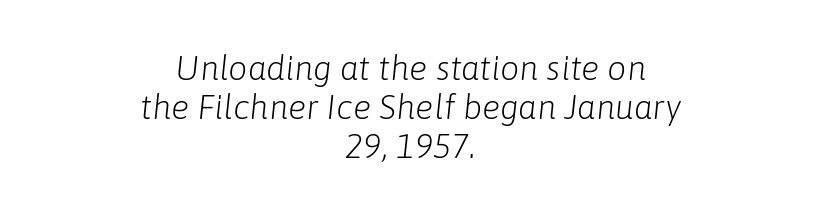
Spacing verdict: proportional, widths tailored to each character. These lines were composed using italics. The line texture is even and compact thanks to regular tracking. The font is comparable to plain body text, perhaps lighter. Neither beginnings nor endings align; midpoints do.
